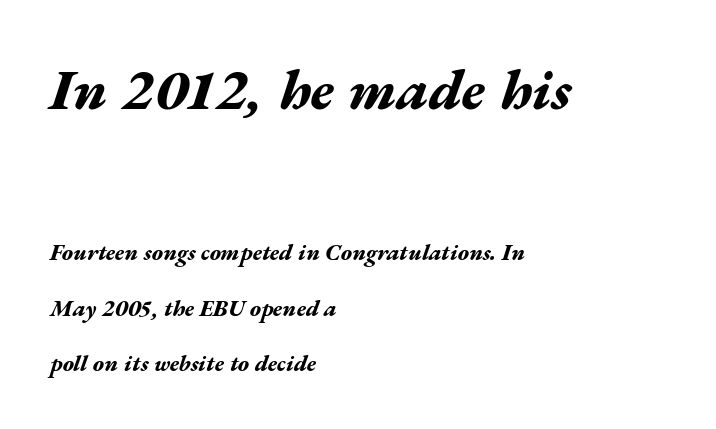
Q: Is the text bold? A: Yes.
Q: Is the text italic (slanted)? A: Yes, it leans right by about 17 degrees.
Q: Is the text underlined? A: No.
Q: How is the paragraph aligned? A: Left-aligned.
Q: Is the spacing between letters normal or unusually wide? A: Normal.
Q: Is the spacing between lines tight, normal or loose? A: Loose.
Q: Which block of text is set in a larger size, the first (top) or the second (bottom)? A: The first (top) one.
Q: Width (condensed, normal, or wide)? A: Wide.
Q: Stroke contrast? A: Medium.
Q: x-height? A: Medium.
Q: Monospaced? A: No.
